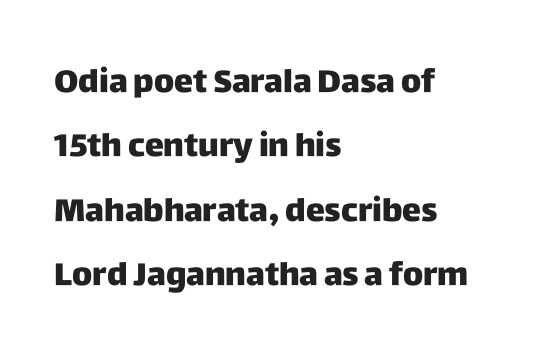
Q: Is the text bold? A: Yes.
Q: Is the text italic (slanted)? A: No, it is upright.
Q: Is the typeface a serif or a sans-serif typeface? A: Sans-serif.
Q: Is the text underlined? A: No.
Q: How is the paragraph aligned? A: Left-aligned.
Q: Is the spacing between letters normal or unusually wide? A: Normal.
Q: Is the spacing between lines tight, normal or loose? A: Loose.
Q: Width (condensed, normal, or wide)? A: Normal.
Q: Stroke contrast? A: Low.
Q: x-height? A: Large.
Q: Monospaced? A: No.
